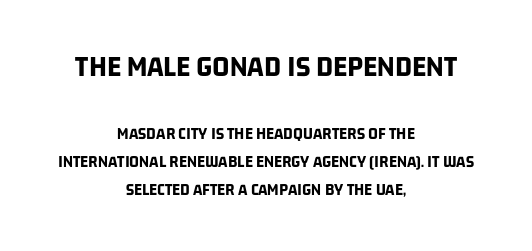
{"serif": "no", "bold": "yes", "weight": "bold", "width": "condensed", "stroke_contrast": "low", "x_height": "large", "monospaced": "no", "underline": "no", "align": "center", "line_spacing": "normal", "line_spacing_ratio": 1.64, "letter_spacing": "normal", "letter_spacing_em": 0.0, "larger_block": "first", "size_ratio": 1.76, "glyph_px": 30}
